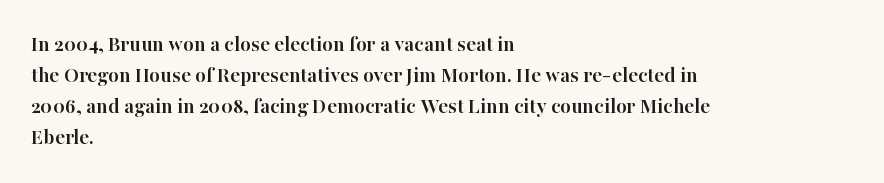
The image shows 22 px bold type, upright; set left-aligned, normal line spacing (1.41x), normal letter spacing, not underlined.
